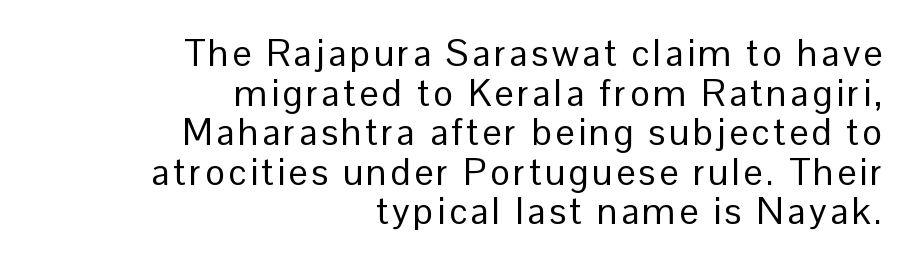
Does the type have serifs? No, each stem ends abruptly. This sample uses an upright cut, with every glyph sitting square on the baseline. Notice how descenders almost collide with the ascenders below — that's tight leading. Words float on clear page, feet unadorned. Layout note: lines flush right.
